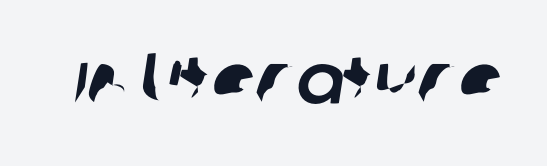
Q: Is the typeface a serif or a sans-serif typeface? A: Sans-serif.
Q: Is the text underlined? A: No.
Q: Is the spacing between letters normal or unusually wide? A: Normal.
Q: Width (condensed, normal, or wide)? A: Normal.
Q: Stroke contrast? A: Low.
Q: x-height? A: Large.
Q: Monospaced? A: No.
